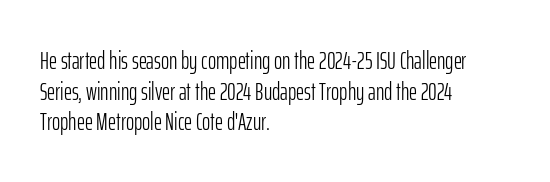
The letters look calm and open, with moderate or lighter stems. Descenders are the only things crossing below the line. Left-aligned paragraph, ragged on the right. Short note: letters normally spaced.
